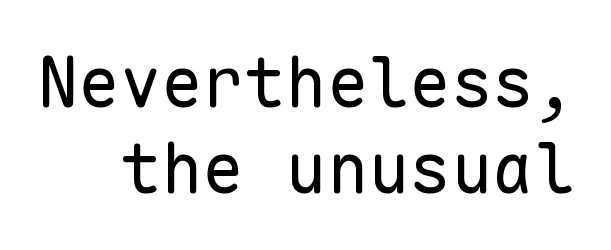
Quick note: underline off. Examine the stroke ends and you'll find no serifs. Looks like terminal output: every glyph gets an equal slot. No heavy texture on the line: the type isn't bold. Style check: upright.
